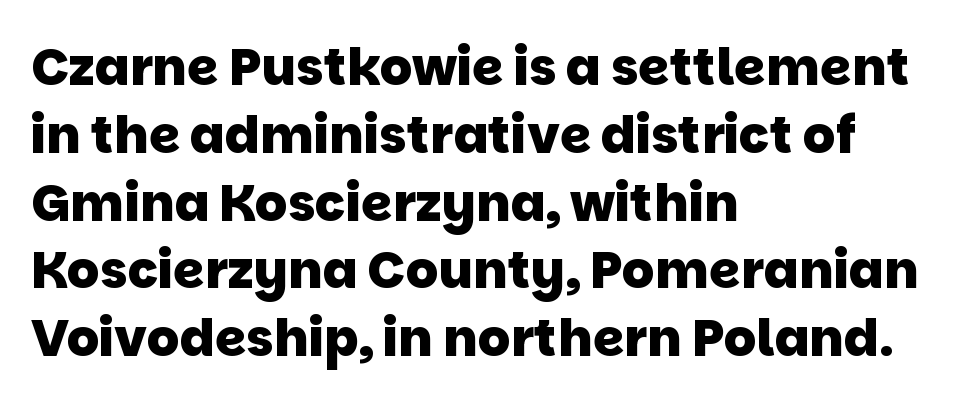
{"serif": "no", "bold": "yes", "weight": "heavy", "width": "normal", "stroke_contrast": "low", "x_height": "large", "monospaced": "no", "underline": "no", "align": "left", "line_spacing": "normal", "line_spacing_ratio": 1.33, "letter_spacing": "normal", "letter_spacing_em": 0.0, "glyph_px": 51}
